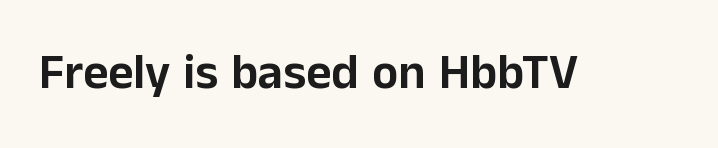
Glyph-to-glyph distance matches everyday printed text. A sans-serif font was chosen for this passage. Unmarked baselines from the first word to the last. The typography opts for an upright posture over an oblique one.
